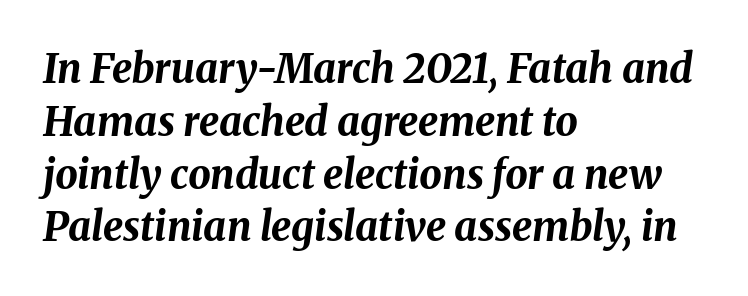
Q: Is the text bold? A: Yes.
Q: Is the text italic (slanted)? A: Yes, it leans right by about 8 degrees.
Q: Is the text underlined? A: No.
Q: How is the paragraph aligned? A: Left-aligned.
Q: Is the spacing between letters normal or unusually wide? A: Normal.
Q: Is the spacing between lines tight, normal or loose? A: Normal.
Q: Width (condensed, normal, or wide)? A: Normal.
Q: Stroke contrast? A: Medium.
Q: x-height? A: Medium.
Q: Monospaced? A: No.
